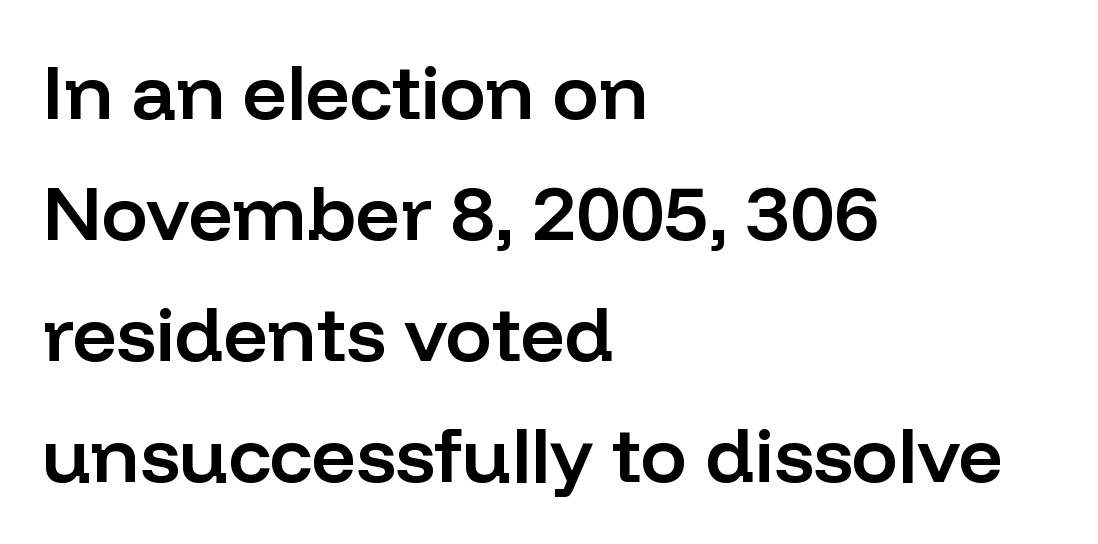
The image shows 77 px semibold sans-serif type, upright; set left-aligned, normal line spacing (1.57x), normal letter spacing, not underlined; low stroke contrast and a medium x-height.
